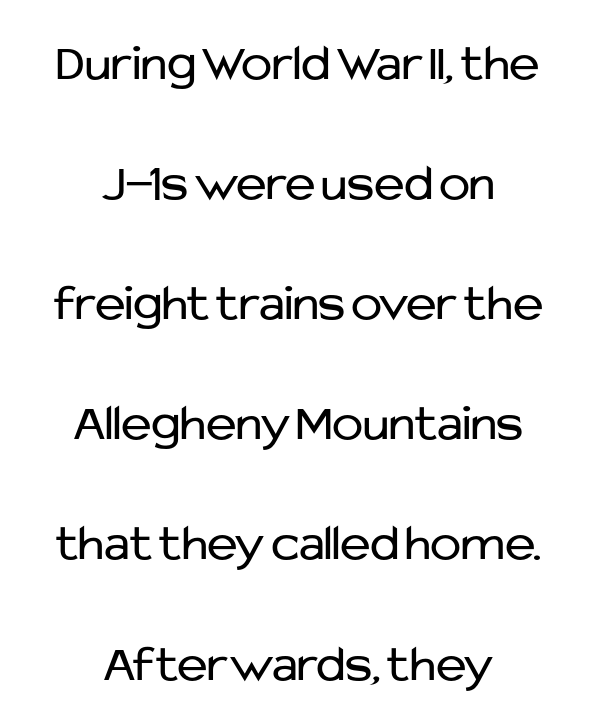
Observe the absence of serifs on each vertical stroke in this sample. What's the leading like? Stretched, with rows far apart. Typeset on center — no edge is straight. The weight tops out at a normal text grade. A clean baseline with only descenders dipping below it. Spacing verdict: proportional, widths tailored to each character.
